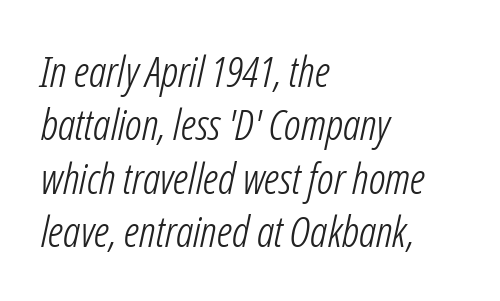
Is this a fixed-width face? No — the glyphs have proportional, varying widths. Honestly, there is no underline to notice here at all. Italic? Definitely — the glyphs are oblique. A classic flush-left, rag-right setting is used for this passage.
